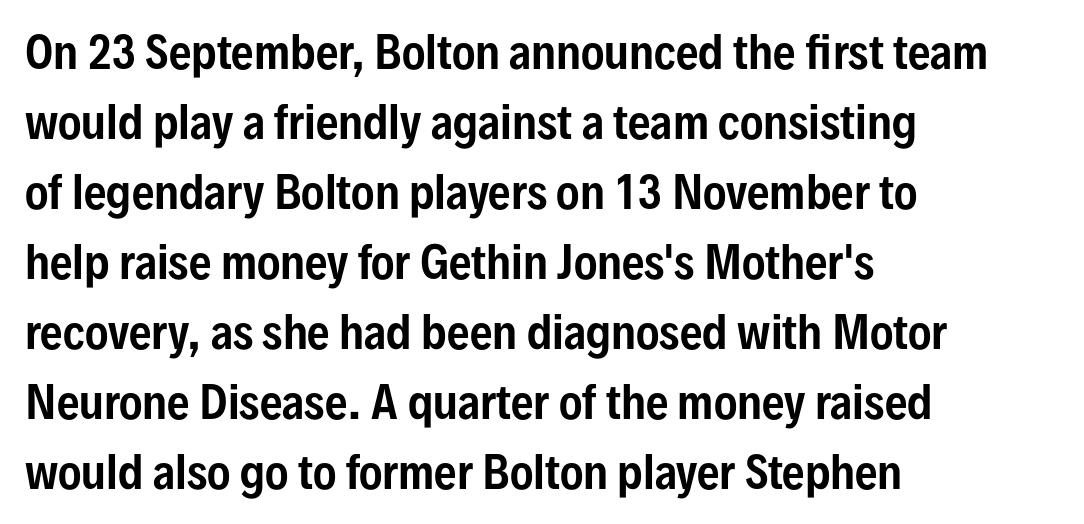
Q: Is the text italic (slanted)? A: No, it is upright.
Q: Is the typeface a serif or a sans-serif typeface? A: Sans-serif.
Q: Is the text underlined? A: No.
Q: How is the paragraph aligned? A: Left-aligned.
Q: Is the spacing between letters normal or unusually wide? A: Normal.
Q: Is the spacing between lines tight, normal or loose? A: Normal.
Q: Width (condensed, normal, or wide)? A: Condensed.
Q: Stroke contrast? A: Low.
Q: x-height? A: Medium.
Q: Monospaced? A: No.
